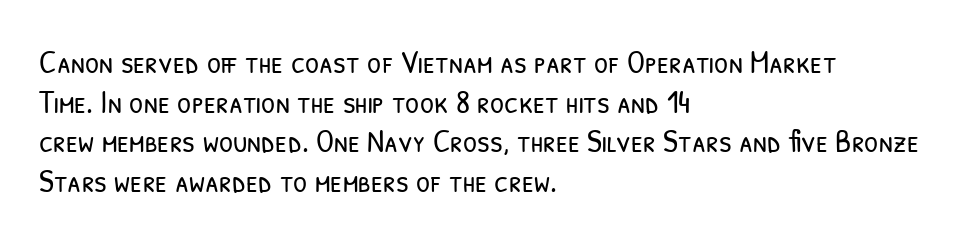
{"serif": "no", "bold": "no", "weight": "light", "width": "condensed", "stroke_contrast": "low", "x_height": "medium", "monospaced": "no", "underline": "no", "align": "left", "line_spacing_ratio": 1.24, "letter_spacing": "normal", "letter_spacing_em": 0.0, "glyph_px": 32}
